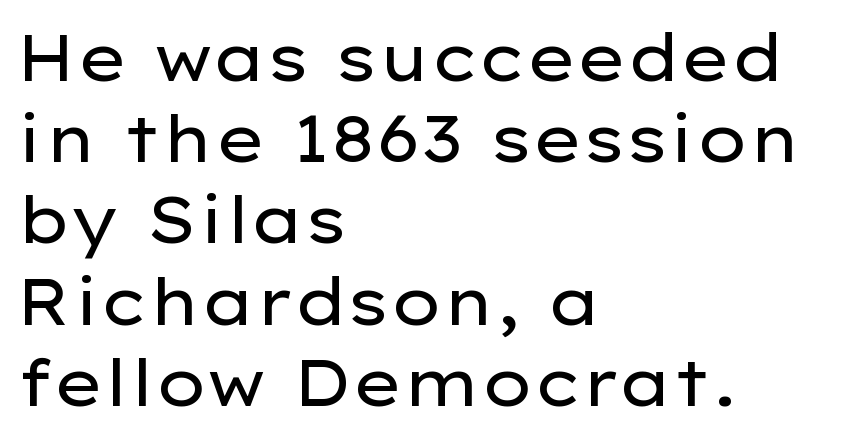
The type is set solid horizontally, with unmodified tracking. Leading: standard. You can tell from the bare stems that sans-serif type was used. Quick note: underline off. The typesetter chose a ragged-right arrangement here.
